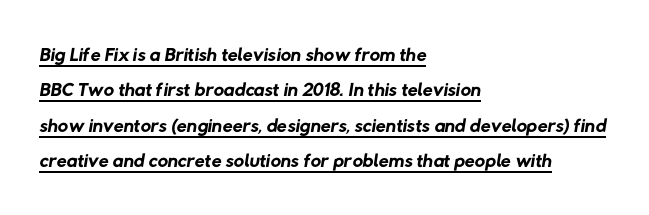
Font category for this specimen: sans-serif. The letters look calm and open, with moderate or lighter stems. How are the letters spaced? Ordinarily, with no added tracking. The glyphs are accompanied by a horizontal stroke just below them. The letters advance in unequal steps, a hallmark of proportional type.
